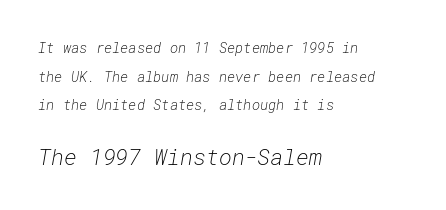
{"italic": "yes", "lean": "right", "slant_degrees": 10, "bold": "no", "underline": "no", "align": "left", "line_spacing": "loose", "line_spacing_ratio": 2.04, "letter_spacing": "normal", "letter_spacing_em": 0.0, "larger_block": "second", "size_ratio": 1.57, "glyph_px": 22}
